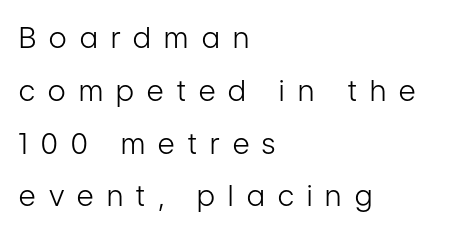
The image shows 29 px light, condensed sans-serif type, upright; set left-aligned, line spacing 1.82x, unusually wide letter spacing (+0.46 em), not underlined; low stroke contrast and a medium x-height.
